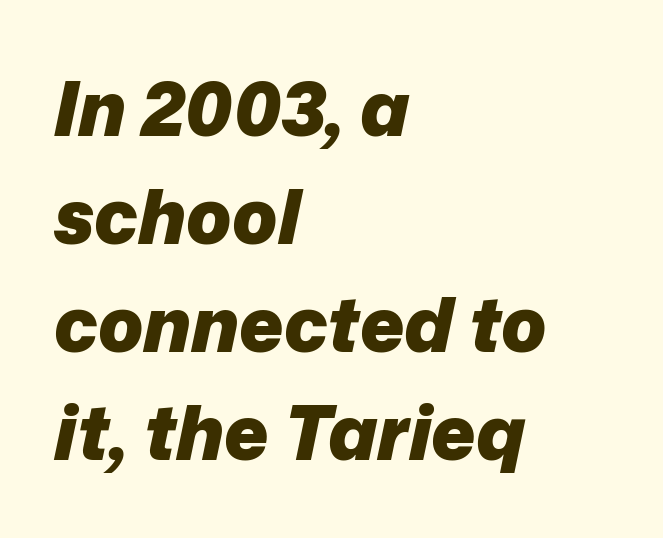
Anything drawn beneath the words? Only blank space. A typesetter would call this proportional, since set widths differ per character. Set as a true bold cut, around the 700 mark. The lines are quadded left.
